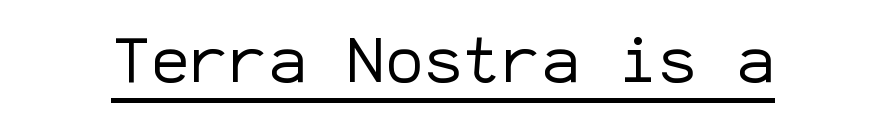
Q: Is the text bold? A: No.
Q: Is the text italic (slanted)? A: No, it is upright.
Q: Is the typeface a serif or a sans-serif typeface? A: Sans-serif.
Q: Is the text underlined? A: Yes.
Q: Is the spacing between letters normal or unusually wide? A: Normal.
Q: Width (condensed, normal, or wide)? A: Normal.
Q: Stroke contrast? A: Low.
Q: x-height? A: Medium.
Q: Monospaced? A: Yes.
